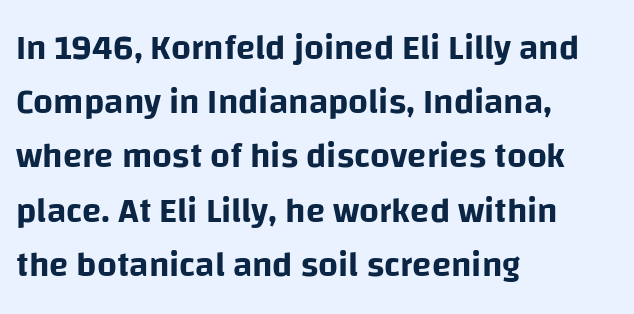
The image shows 35 px sans-serif type, upright; set left-aligned, normal line spacing (1.55x), normal letter spacing, not underlined; low stroke contrast and a large x-height.
